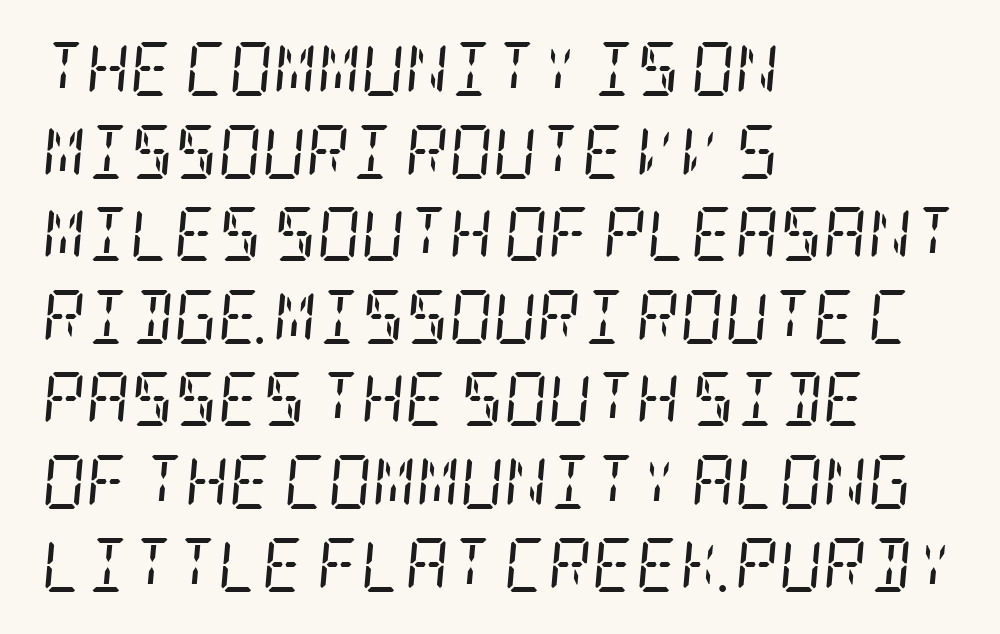
The image shows 54 px regular-weight, condensed serif type, italic (leaning right); set left-aligned, normal line spacing (1.53x), normal letter spacing, not underlined; low stroke contrast and a large x-height.
